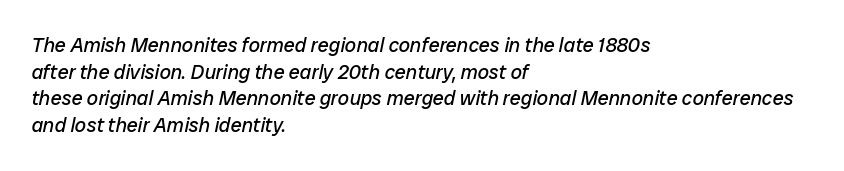
The image shows 20 px text type, italic (leaning right); set left-aligned, normal line spacing (1.33x), normal letter spacing, not underlined.
